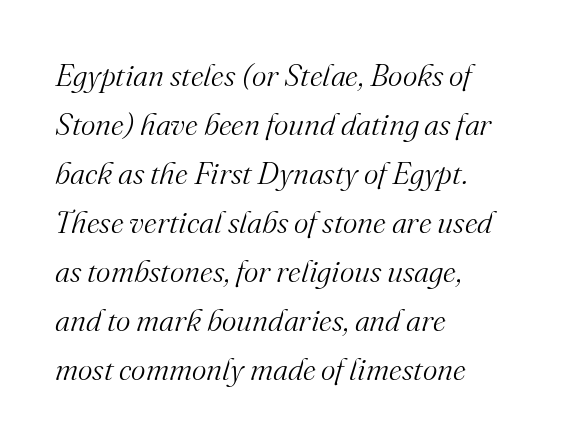
Q: Is the text bold? A: No.
Q: Is the text italic (slanted)? A: Yes, it leans right by about 16 degrees.
Q: Is the typeface a serif or a sans-serif typeface? A: Serif.
Q: Is the text underlined? A: No.
Q: How is the paragraph aligned? A: Left-aligned.
Q: Is the spacing between letters normal or unusually wide? A: Normal.
Q: Is the spacing between lines tight, normal or loose? A: Normal.
Q: Width (condensed, normal, or wide)? A: Normal.
Q: Stroke contrast? A: Medium.
Q: x-height? A: Small.
Q: Monospaced? A: No.
